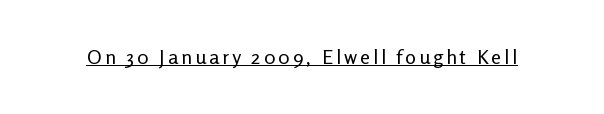
The face looks like a standard text weight, possibly lighter. Rendered with straight, roman letterforms. The rendered words wear a rule along their underside.
